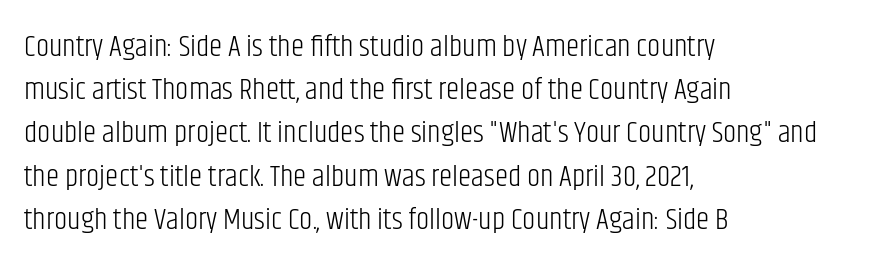
{"serif": "no", "italic": "no", "bold": "no", "weight": "light", "width": "condensed", "stroke_contrast": "low", "x_height": "large", "monospaced": "no", "underline": "no", "align": "left", "line_spacing": "normal", "line_spacing_ratio": 1.44, "letter_spacing": "normal", "letter_spacing_em": 0.0, "glyph_px": 30}
